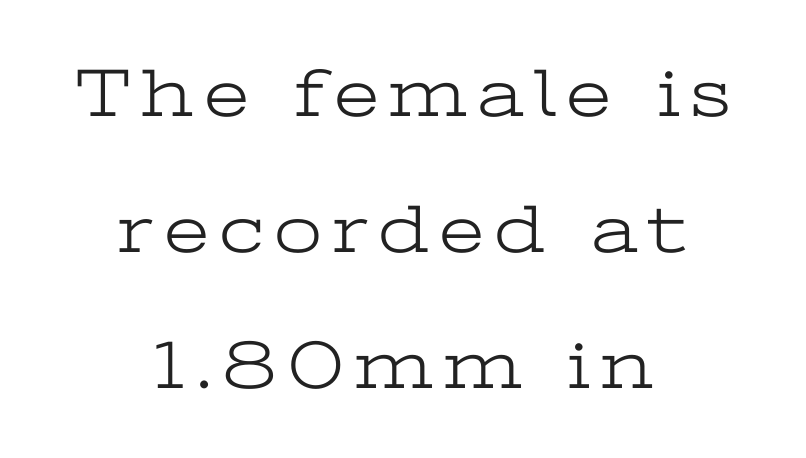
The image shows 69 px light, wide serif type, upright; set centered, loose line spacing (1.97x), not underlined; low stroke contrast and a medium x-height.
